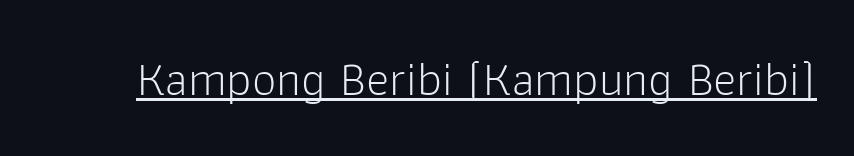
The image shows 49 px light sans-serif type, upright; set normal letter spacing, underlined; low stroke contrast and a medium x-height.
